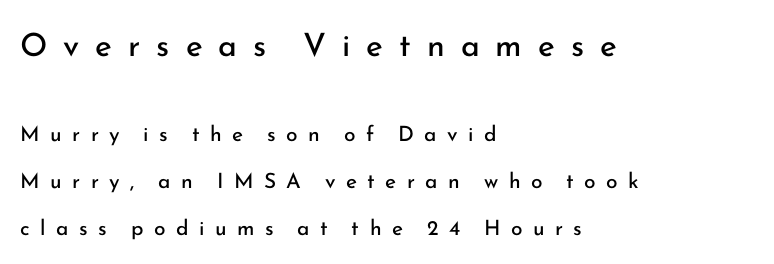
The image shows 32 px regular-weight sans-serif type, upright; set left-aligned, loose line spacing (2.23x), unusually wide letter spacing (+0.5 em), not underlined; the first (top) block is 1.52x larger; low stroke contrast and a small x-height.
